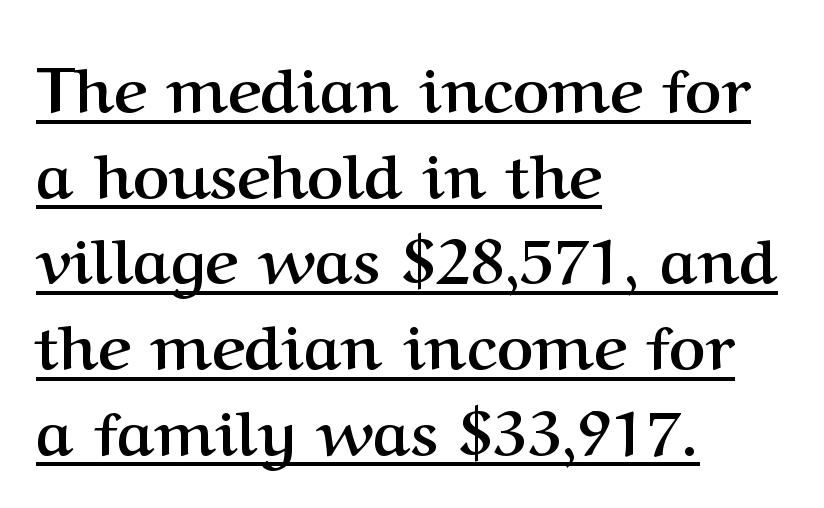
{"serif": "yes", "italic": "no", "bold": "yes", "weight": "semibold", "width": "normal", "stroke_contrast": "medium", "x_height": "medium", "monospaced": "no", "underline": "yes", "align": "left", "line_spacing": "normal", "line_spacing_ratio": 1.36, "letter_spacing": "normal", "letter_spacing_em": 0.0, "glyph_px": 63}
